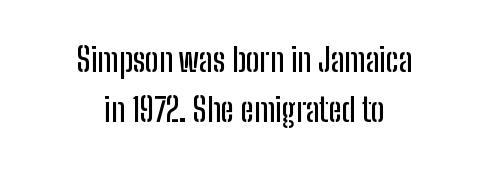
{"serif": "no", "italic": "no", "width": "condensed", "stroke_contrast": "low", "x_height": "medium", "monospaced": "no", "underline": "no", "align": "center", "line_spacing": "normal", "line_spacing_ratio": 1.57, "letter_spacing": "normal", "letter_spacing_em": 0.0, "glyph_px": 32}
